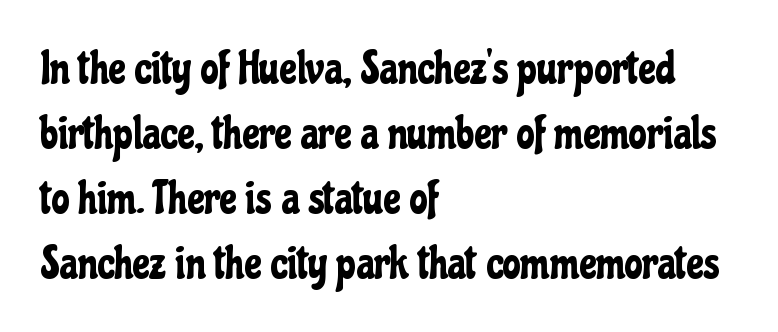
Q: Is the text italic (slanted)? A: No, it is upright.
Q: Is the typeface a serif or a sans-serif typeface? A: Sans-serif.
Q: Is the text underlined? A: No.
Q: How is the paragraph aligned? A: Left-aligned.
Q: Is the spacing between letters normal or unusually wide? A: Normal.
Q: Is the spacing between lines tight, normal or loose? A: Normal.
Q: Width (condensed, normal, or wide)? A: Condensed.
Q: Stroke contrast? A: Low.
Q: x-height? A: Medium.
Q: Monospaced? A: No.
